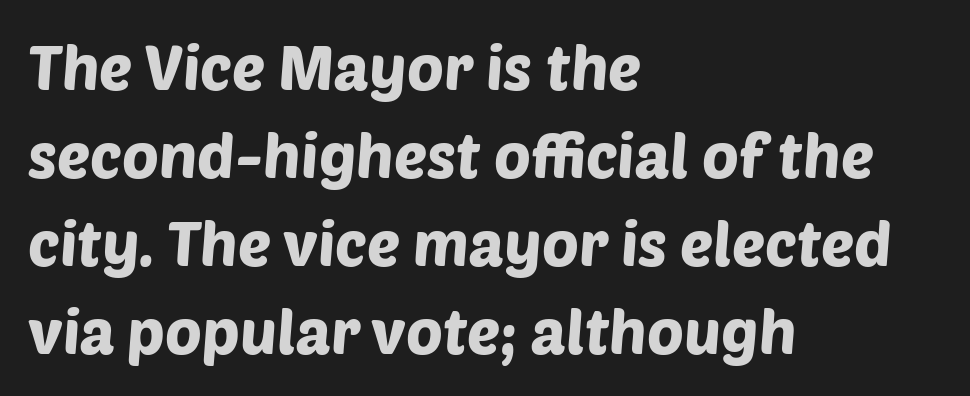
The letters carry no serifs — their stems end cleanly without finishing strokes. The ragged edge is on the right, which tells us the setting is flush left. Note the varied advance widths — an 'i' is clearly narrower than an 'm'. This rendering features lettering with no underline. No extra tracking has been applied to these lines. Students, observe: this is what conventionally led text looks like.
